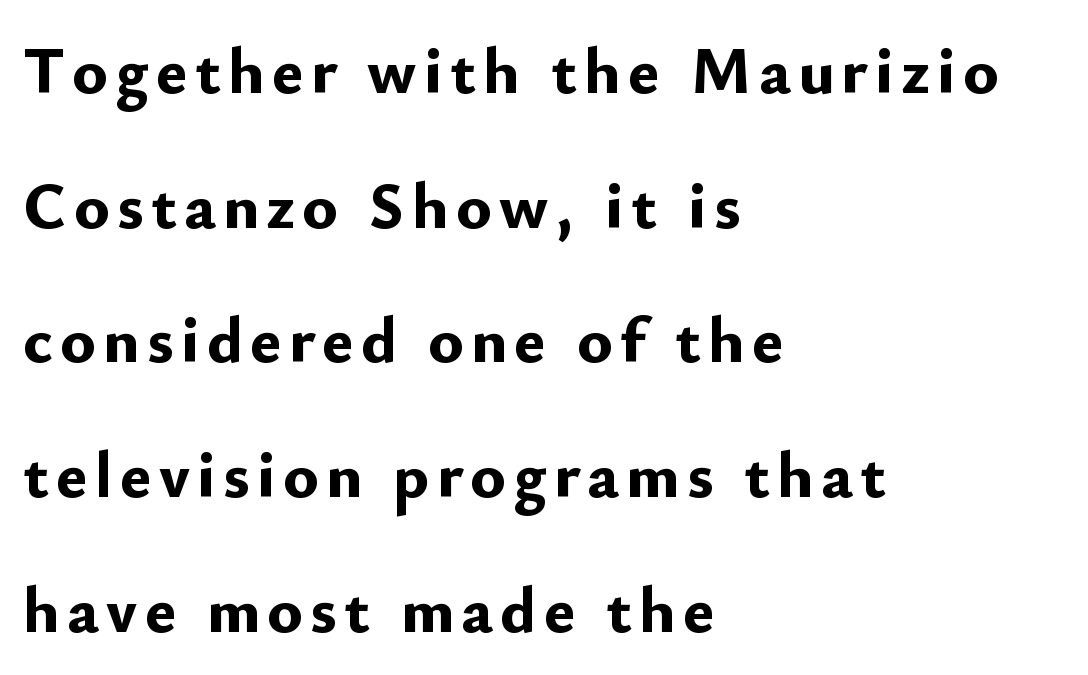
If you measured baseline to baseline, you'd find a long distance. The typeface chosen for these lines omits serifs. Weight: bold. Each letter keeps its own natural width here, so spacing adapts to shape. In CSS terms this would be text-align: left. Words float on clear page, feet unadorned.
